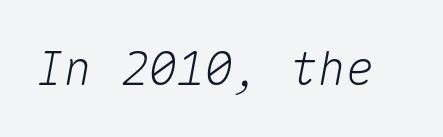
{"italic": "yes", "lean": "right", "slant_degrees": 10, "width": "normal", "stroke_contrast": "medium", "x_height": "medium", "monospaced": "yes", "underline": "no", "letter_spacing": "normal", "letter_spacing_em": 0.0, "glyph_px": 47}
